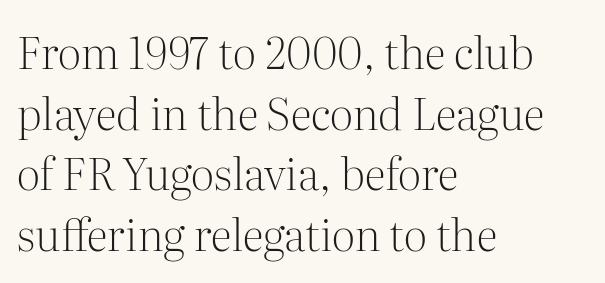
Weight class: somewhere from thin through regular. Tall strokes in this sample are plumb rather than angled. Note the varied advance widths — an 'i' is clearly narrower than an 'm'. Whoever set this chose a conventional vertical rhythm. The rendering anchors every line to the left-hand side.
